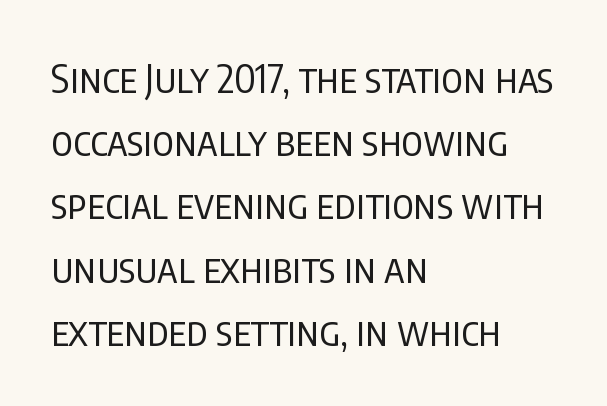
Q: Is the text bold? A: No.
Q: Is the text italic (slanted)? A: No, it is upright.
Q: Is the typeface a serif or a sans-serif typeface? A: Sans-serif.
Q: Is the text underlined? A: No.
Q: How is the paragraph aligned? A: Left-aligned.
Q: Is the spacing between letters normal or unusually wide? A: Normal.
Q: Is the spacing between lines tight, normal or loose? A: Normal.
Q: Width (condensed, normal, or wide)? A: Condensed.
Q: Stroke contrast? A: Low.
Q: x-height? A: Large.
Q: Monospaced? A: No.
